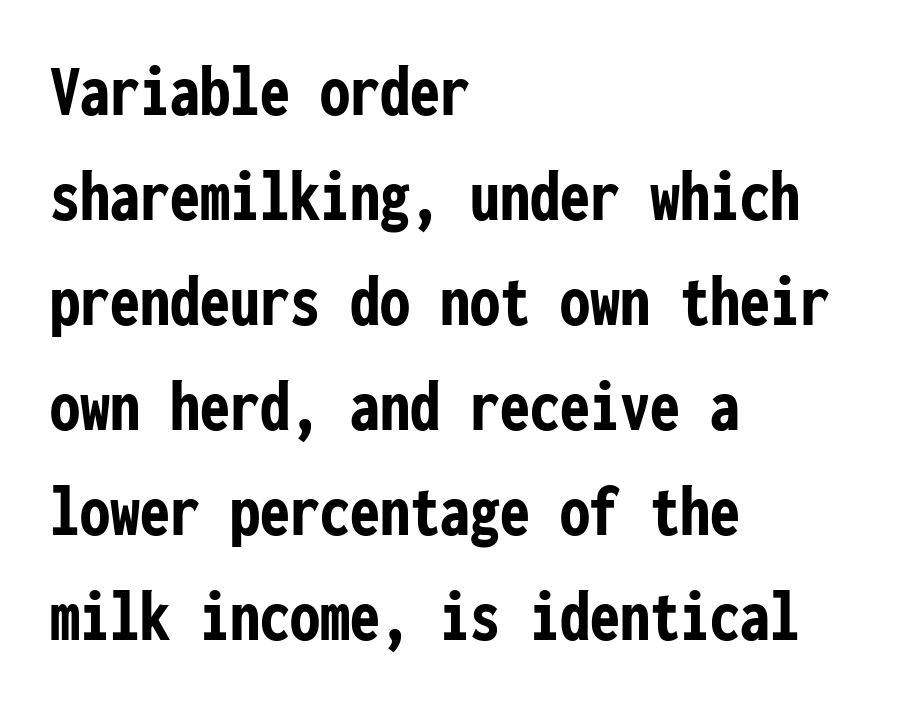
The image shows 75 px semibold, condensed sans-serif type, upright, monospaced; set left-aligned, normal line spacing (1.4x), normal letter spacing, not underlined; low stroke contrast and a medium x-height.
